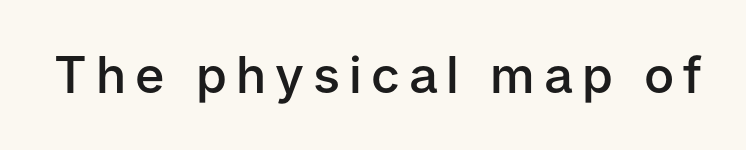
{"serif": "no", "italic": "no", "bold": "semi", "weight": "semibold", "width": "normal", "stroke_contrast": "low", "x_height": "medium", "monospaced": "no", "underline": "no", "glyph_px": 50}
